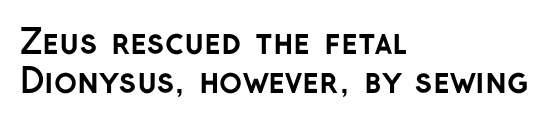
{"serif": "no", "italic": "no", "bold": "yes", "weight": "semibold", "width": "normal", "stroke_contrast": "low", "x_height": "medium", "monospaced": "no", "underline": "no", "align": "left", "line_spacing": "tight", "line_spacing_ratio": 1.14, "letter_spacing": "normal", "letter_spacing_em": 0.0, "glyph_px": 34}
